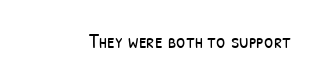
Q: Is the text bold? A: No.
Q: Is the text underlined? A: No.
Q: Is the spacing between letters normal or unusually wide? A: Normal.
